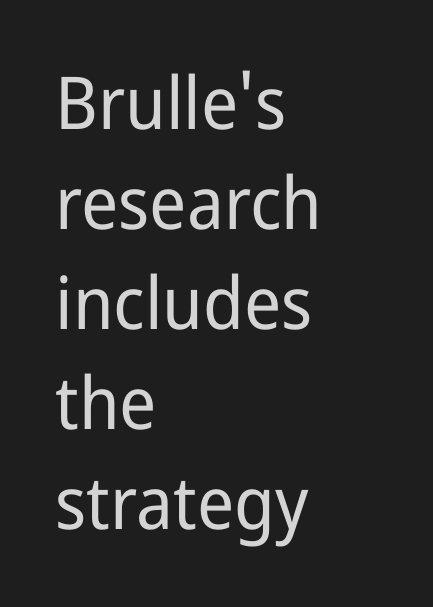
Q: Is the text bold? A: No.
Q: Is the text italic (slanted)? A: No, it is upright.
Q: Is the typeface a serif or a sans-serif typeface? A: Sans-serif.
Q: Is the text underlined? A: No.
Q: How is the paragraph aligned? A: Left-aligned.
Q: Is the spacing between letters normal or unusually wide? A: Normal.
Q: Is the spacing between lines tight, normal or loose? A: Normal.
Q: Width (condensed, normal, or wide)? A: Normal.
Q: Stroke contrast? A: Low.
Q: x-height? A: Medium.
Q: Monospaced? A: No.
